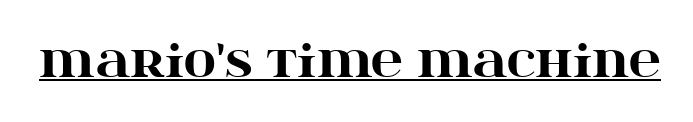
{"serif": "yes", "italic": "no", "bold": "yes", "weight": "heavy", "width": "wide", "stroke_contrast": "high", "x_height": "large", "monospaced": "no", "underline": "yes", "letter_spacing": "normal", "letter_spacing_em": 0.0, "glyph_px": 44}
